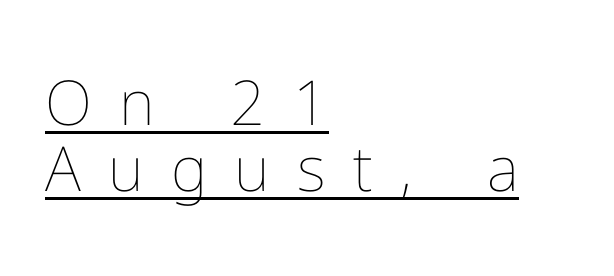
Q: Is the text bold? A: No.
Q: Is the text italic (slanted)? A: No, it is upright.
Q: Is the text underlined? A: Yes.
Q: How is the paragraph aligned? A: Left-aligned.
Q: Is the spacing between letters normal or unusually wide? A: Unusually wide.
Q: Is the spacing between lines tight, normal or loose? A: Tight.
Q: Width (condensed, normal, or wide)? A: Normal.
Q: Stroke contrast? A: Low.
Q: x-height? A: Medium.
Q: Monospaced? A: No.
